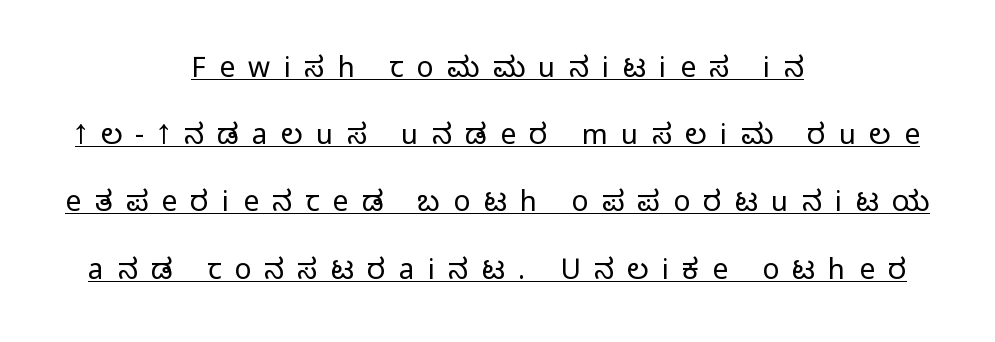
{"serif": "no", "italic": "no", "bold": "no", "weight": "regular", "width": "condensed", "stroke_contrast": "low", "x_height": "large", "monospaced": "no", "underline": "yes", "align": "center", "line_spacing": "loose", "line_spacing_ratio": 2.4, "letter_spacing": "wide", "letter_spacing_em": 0.48, "glyph_px": 28}
